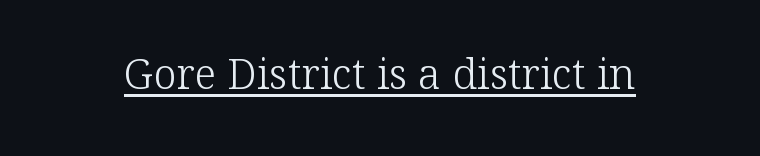
Do the characters align in a grid? No, the font is proportional. Each line of the rendering has a horizontal stroke beneath the glyphs. The specimen reads as upright at a glance. Compared with typical body copy, the letter spacing here is the same. The typesetting does not lean heavy: it is not bold.
